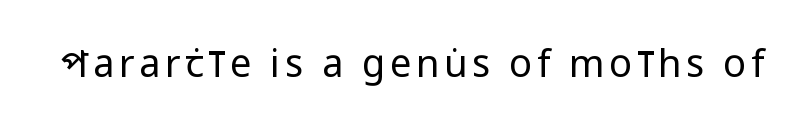
The image shows 38 px regular-weight, condensed sans-serif type, upright; set not underlined; low stroke contrast and a large x-height.
